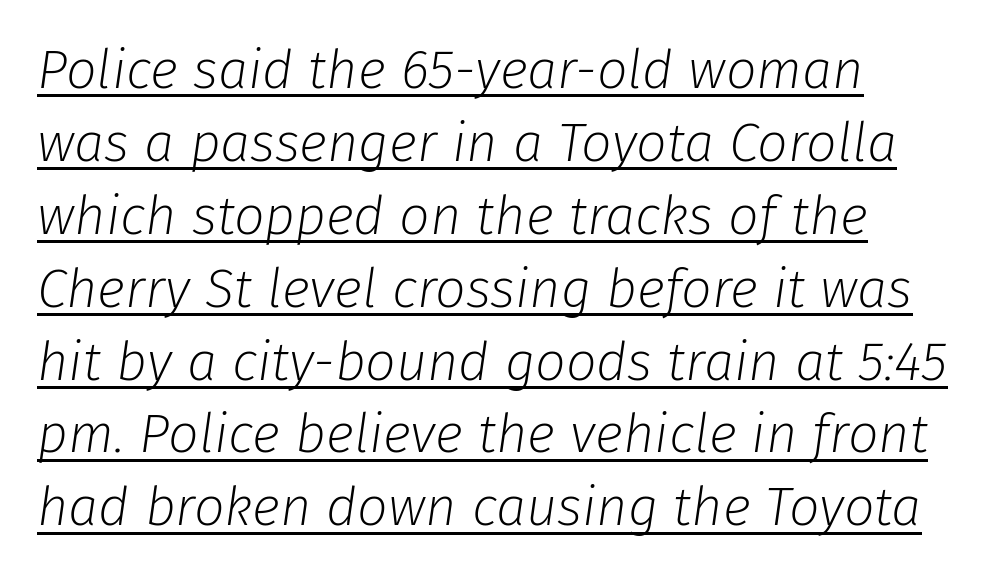
A typesetter would call this proportional, since set widths differ per character. Bold? No — there's no thickening of the strokes. Tall strokes in this sample are angled rather than plumb. Here the glyphs are tracked normally, forming tight word shapes.
